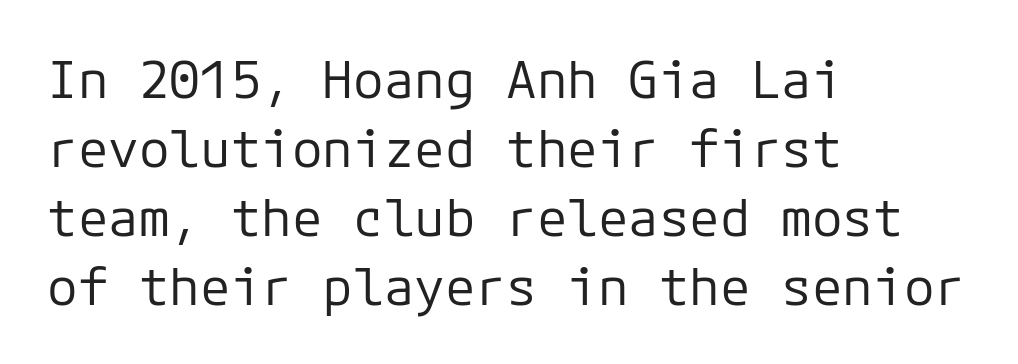
Layout note: lines flush left. A typesetter would mark this as roman, not italic. Grotesque or geometric, the face here clearly has no serifs. Has an underline been added? It has not. Heaviness? Minimal to ordinary, like unemphasized prose.
